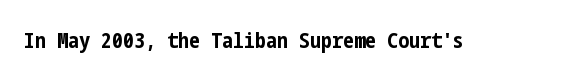
{"italic": "no", "bold": "yes", "underline": "no", "letter_spacing": "normal", "letter_spacing_em": 0.0, "glyph_px": 22}
